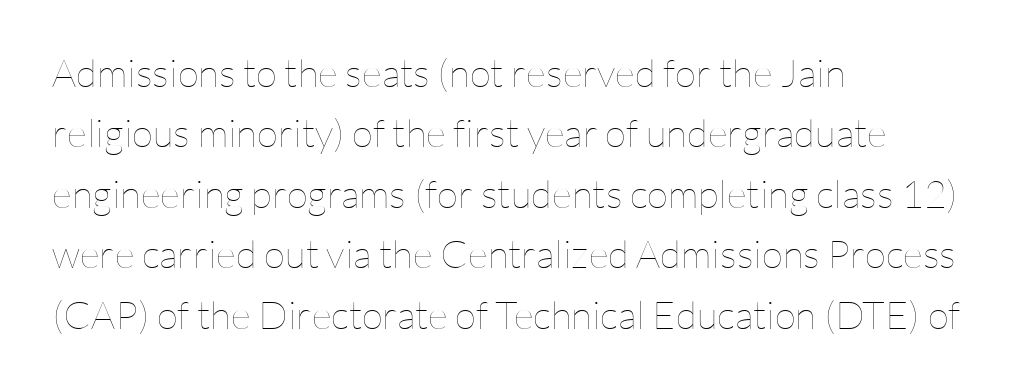
{"italic": "no", "bold": "no", "weight": "thin", "width": "normal", "stroke_contrast": "low", "x_height": "medium", "monospaced": "no", "underline": "no", "align": "left", "line_spacing": "normal", "line_spacing_ratio": 1.55, "letter_spacing": "normal", "letter_spacing_em": 0.0, "glyph_px": 39}
